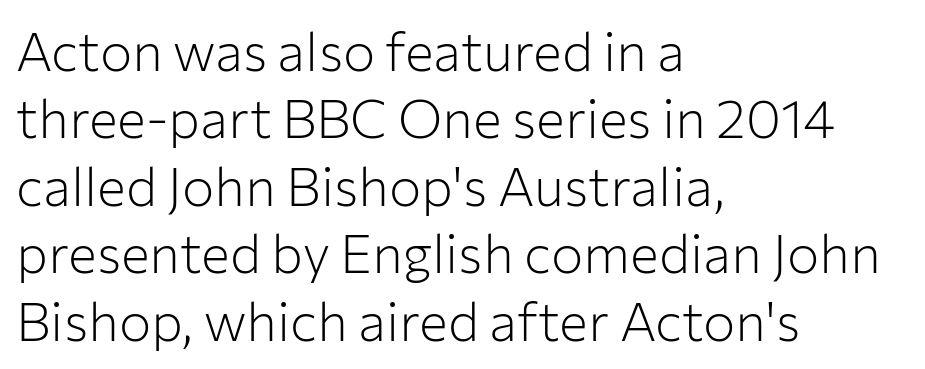
The image shows 54 px light sans-serif type, upright; set left-aligned, normal line spacing (1.25x), normal letter spacing, not underlined; low stroke contrast and a medium x-height.
